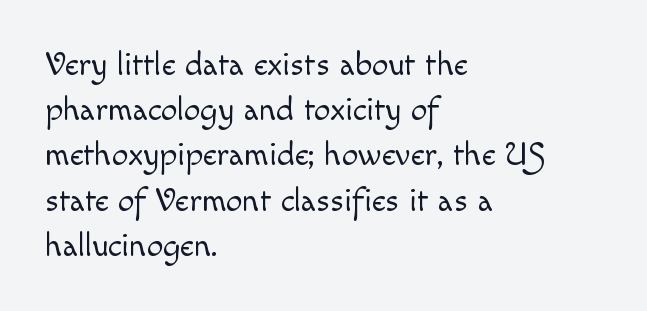
{"italic": "no", "bold": "no", "weight": "light", "width": "normal", "x_height": "small", "monospaced": "no", "underline": "no", "align": "left", "line_spacing": "normal", "line_spacing_ratio": 1.37, "letter_spacing": "normal", "letter_spacing_em": 0.0, "glyph_px": 33}
